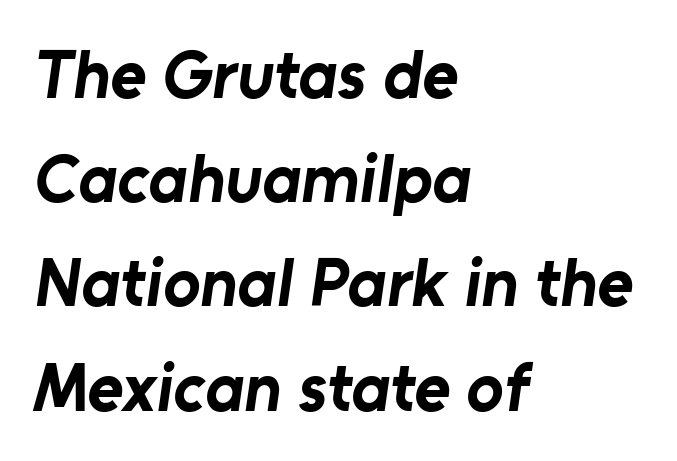
The image shows 69 px bold sans-serif type; set left-aligned, normal line spacing (1.51x), normal letter spacing, not underlined; low stroke contrast and a medium x-height.
